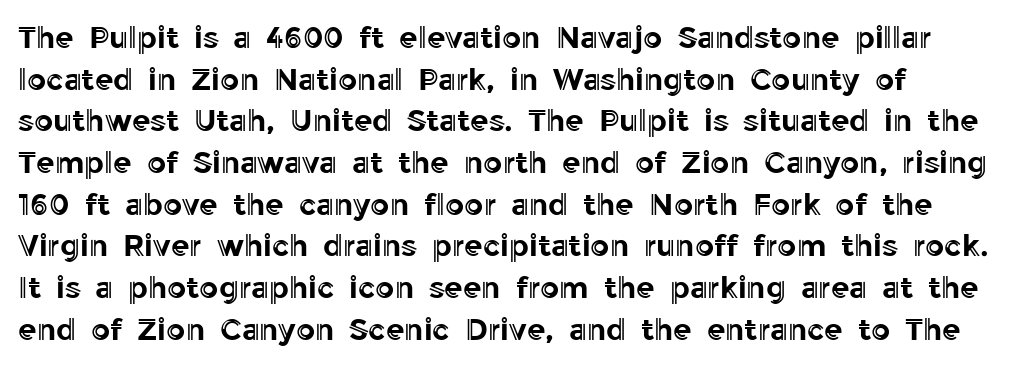
The image shows 30 px text type, upright; set normal line spacing (1.39x), normal letter spacing, not underlined; a medium x-height.
